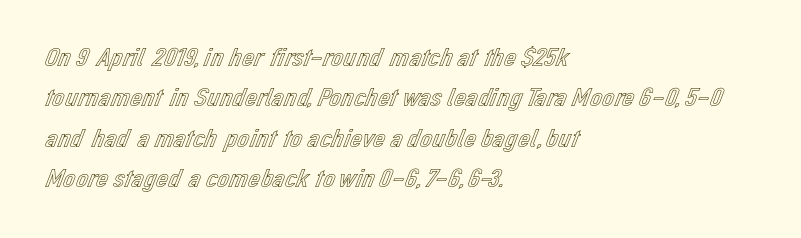
{"underline": "no", "align": "left", "line_spacing": "normal", "line_spacing_ratio": 1.5, "letter_spacing": "normal", "letter_spacing_em": 0.0, "glyph_px": 27}
